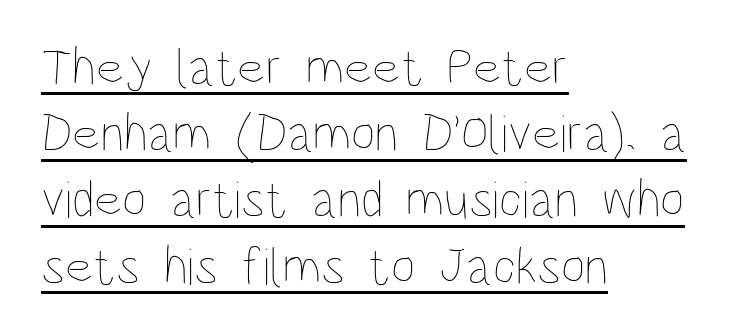
The image shows 53 px thin, condensed type, upright; set left-aligned, normal line spacing (1.25x), normal letter spacing, underlined; low stroke contrast and a large x-height.
